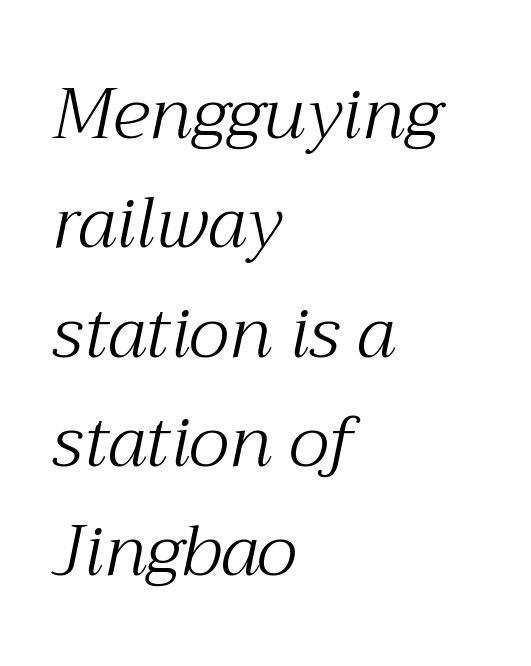
{"serif": "yes", "italic": "yes", "lean": "right", "slant_degrees": 12, "bold": "no", "weight": "light", "width": "normal", "stroke_contrast": "medium", "x_height": "medium", "monospaced": "no", "underline": "no", "align": "left", "line_spacing": "normal", "line_spacing_ratio": 1.54, "letter_spacing": "normal", "letter_spacing_em": 0.0, "glyph_px": 71}
